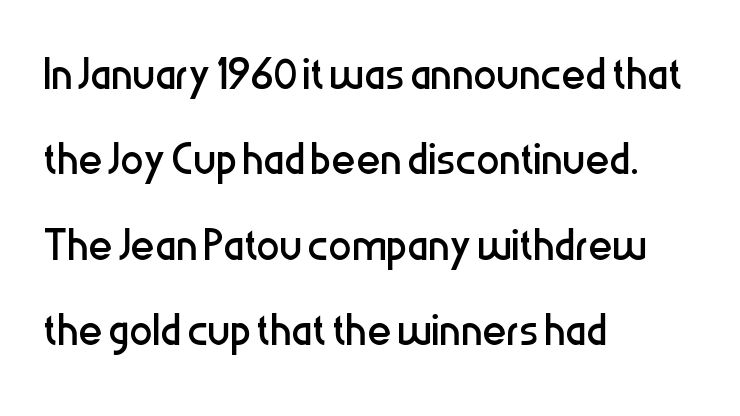
The image shows 58 px regular-weight, condensed sans-serif type, upright; set left-aligned, normal line spacing (1.47x), normal letter spacing, not underlined; low stroke contrast and a medium x-height.
